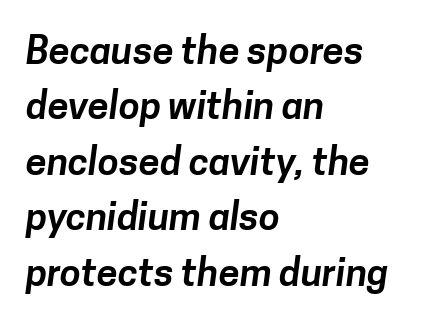
The zone under the glyphs is completely vacant. Characters follow at the spacing the type designer built in. This block has exactly the height ordinary leading produces. Nothing sits at the stroke ends, so this counts as sans-serif. The rendering uses natural spacing where letterforms have individual widths.
